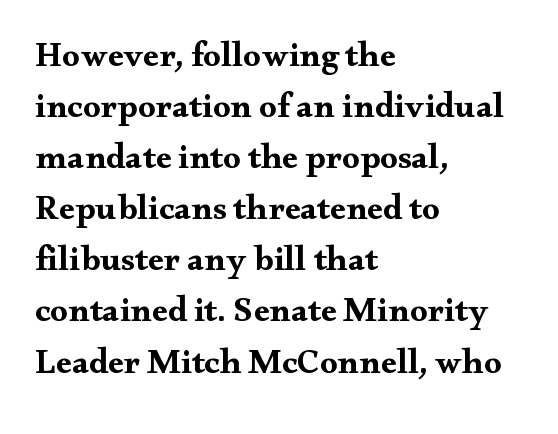
{"serif": "yes", "italic": "no", "bold": "yes", "weight": "bold", "width": "wide", "stroke_contrast": "medium", "x_height": "small", "monospaced": "no", "underline": "no", "align": "left", "line_spacing": "normal", "line_spacing_ratio": 1.46, "letter_spacing": "normal", "letter_spacing_em": 0.0, "glyph_px": 35}
